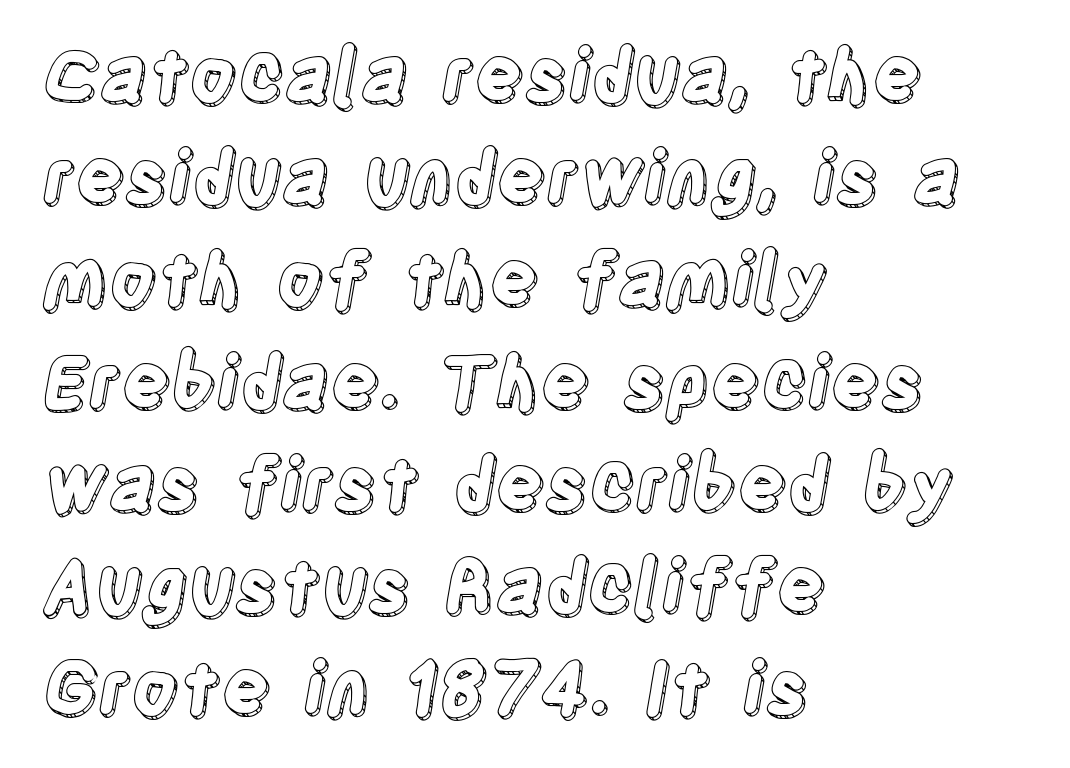
{"width": "condensed", "x_height": "large", "monospaced": "no", "underline": "no", "align": "left", "line_spacing": "normal", "line_spacing_ratio": 1.4, "letter_spacing": "normal", "letter_spacing_em": 0.0, "glyph_px": 73}
